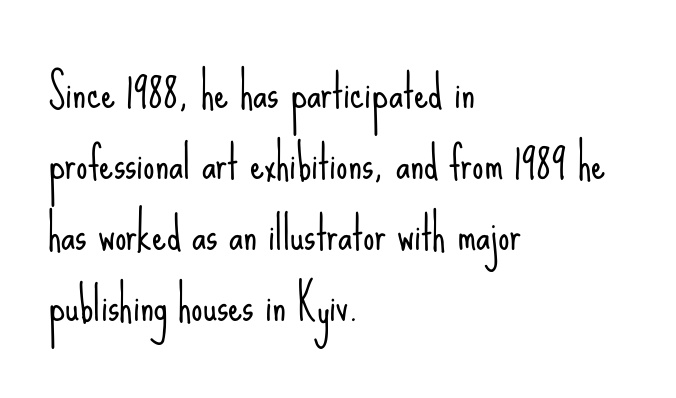
Q: Is the text bold? A: No.
Q: Is the text italic (slanted)? A: No, it is upright.
Q: Is the typeface a serif or a sans-serif typeface? A: Sans-serif.
Q: Is the text underlined? A: No.
Q: How is the paragraph aligned? A: Left-aligned.
Q: Is the spacing between letters normal or unusually wide? A: Normal.
Q: Is the spacing between lines tight, normal or loose? A: Normal.
Q: Width (condensed, normal, or wide)? A: Condensed.
Q: Stroke contrast? A: Low.
Q: x-height? A: Small.
Q: Monospaced? A: No.
